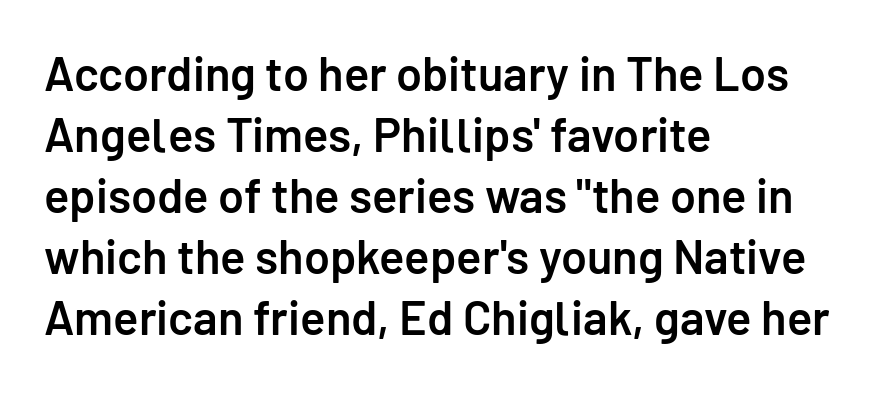
Each letter keeps its own natural width here, so spacing adapts to shape. This block has exactly the height ordinary leading produces. In CSS terms this would be text-align: left. Tracking value appears to be zero — textbook default spacing.
